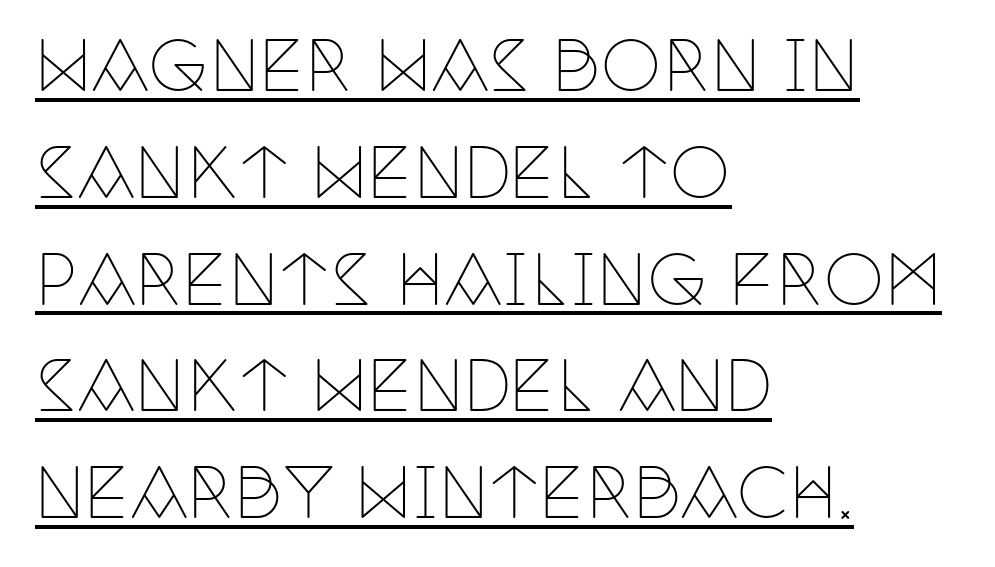
{"serif": "yes", "italic": "no", "bold": "no", "weight": "thin", "width": "condensed", "stroke_contrast": "low", "x_height": "large", "monospaced": "no", "underline": "yes", "align": "left", "line_spacing": "normal", "line_spacing_ratio": 1.57, "letter_spacing": "normal", "letter_spacing_em": 0.0, "glyph_px": 68}
